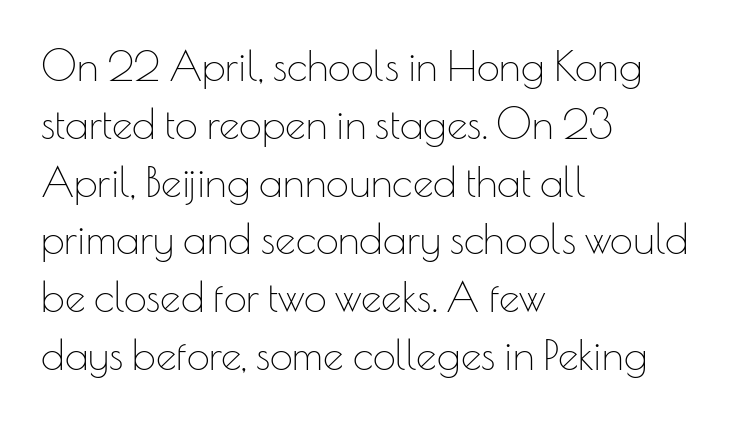
The image shows 41 px thin sans-serif type, upright; set left-aligned, normal line spacing (1.41x), normal letter spacing, not underlined; low stroke contrast and a small x-height.
